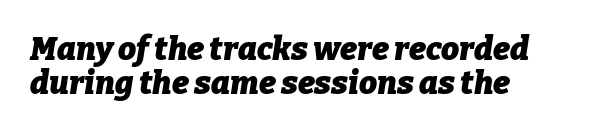
Q: Is the text bold? A: Yes.
Q: Is the text italic (slanted)? A: Yes, it leans right by about 9 degrees.
Q: Is the text underlined? A: No.
Q: How is the paragraph aligned? A: Left-aligned.
Q: Is the spacing between letters normal or unusually wide? A: Normal.
Q: Is the spacing between lines tight, normal or loose? A: Tight.
Q: Width (condensed, normal, or wide)? A: Normal.
Q: Stroke contrast? A: Low.
Q: x-height? A: Medium.
Q: Monospaced? A: No.
